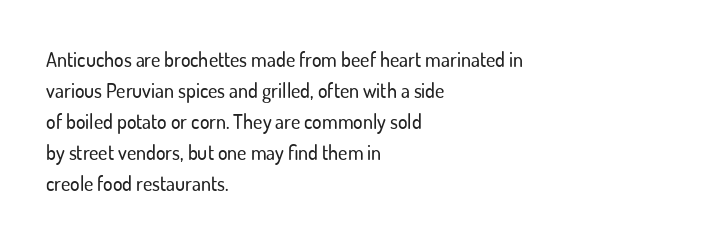
The image shows 20 px text type, upright; set left-aligned, normal line spacing (1.55x), normal letter spacing, not underlined.
